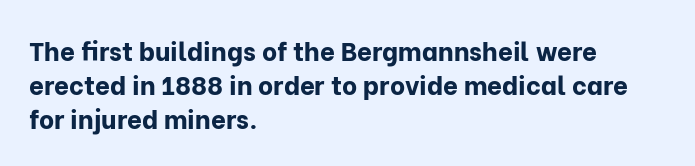
{"italic": "no", "bold": "yes", "underline": "no", "align": "left", "line_spacing": "normal", "line_spacing_ratio": 1.31, "letter_spacing": "normal", "letter_spacing_em": 0.0, "glyph_px": 26}
